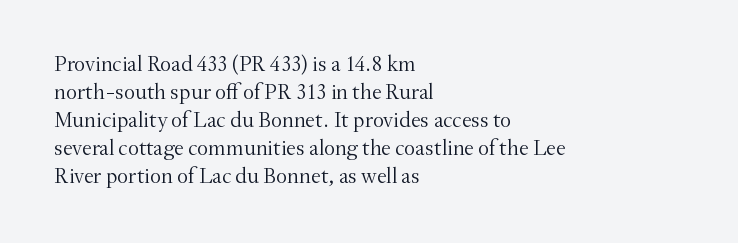
The image shows 22 px text type, upright; set left-aligned, normal line spacing (1.27x), normal letter spacing, not underlined.
